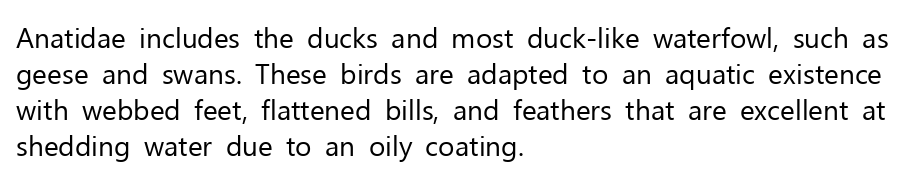
Q: Is the text bold? A: No.
Q: Is the text italic (slanted)? A: No, it is upright.
Q: Is the typeface a serif or a sans-serif typeface? A: Sans-serif.
Q: Is the text underlined? A: No.
Q: How is the paragraph aligned? A: Left-aligned.
Q: Is the spacing between letters normal or unusually wide? A: Normal.
Q: Is the spacing between lines tight, normal or loose? A: Normal.
Q: Width (condensed, normal, or wide)? A: Normal.
Q: Stroke contrast? A: Low.
Q: x-height? A: Medium.
Q: Monospaced? A: No.
